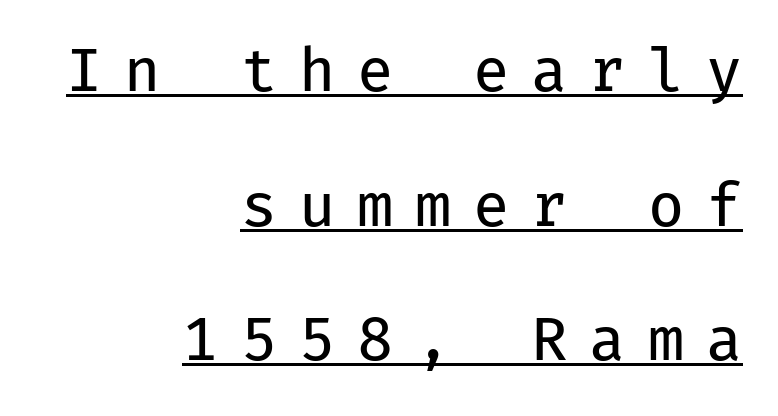
{"serif": "no", "italic": "no", "bold": "no", "weight": "regular", "width": "normal", "stroke_contrast": "low", "x_height": "medium", "monospaced": "yes", "underline": "yes", "align": "right", "line_spacing": "loose", "line_spacing_ratio": 2.28, "letter_spacing": "wide", "letter_spacing_em": 0.37, "glyph_px": 59}
